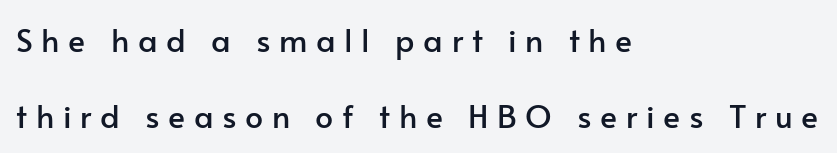
Q: Is the text italic (slanted)? A: No, it is upright.
Q: Is the typeface a serif or a sans-serif typeface? A: Sans-serif.
Q: Is the text underlined? A: No.
Q: How is the paragraph aligned? A: Left-aligned.
Q: Is the spacing between letters normal or unusually wide? A: Unusually wide.
Q: Is the spacing between lines tight, normal or loose? A: Loose.
Q: Width (condensed, normal, or wide)? A: Normal.
Q: Stroke contrast? A: Low.
Q: x-height? A: Small.
Q: Monospaced? A: No.
